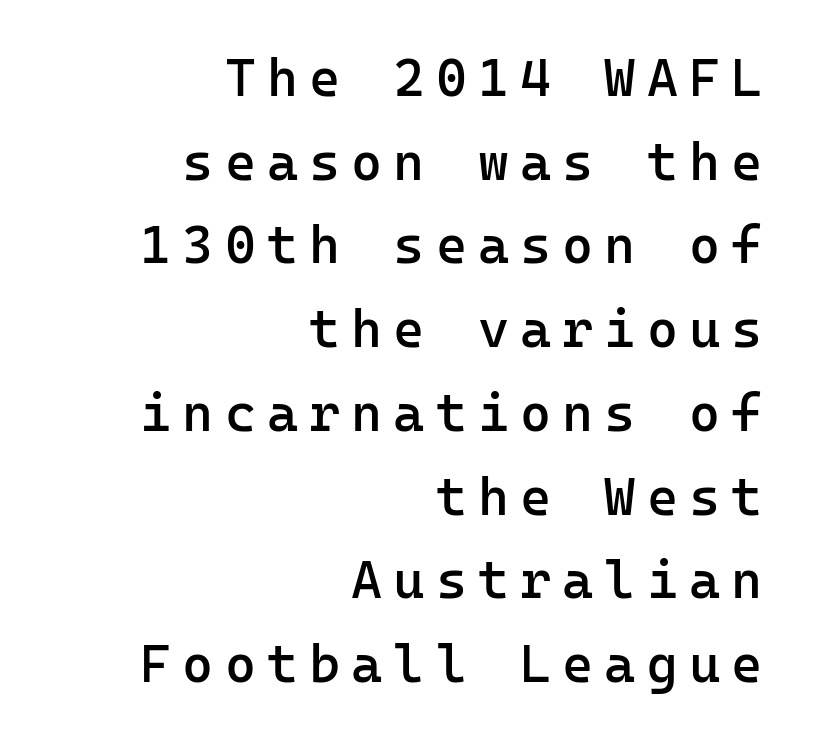
Just letters on the line, the space beneath them empty. The letters stand upright; this is a roman face. This is sans-serif lettering, the kind often seen on screens and signage. The rendering uses a moderate line-height, typical for paragraphs. Caption: expanded tracking, letters set apart. Note the uniform advance width — an 'i' takes as much space as an 'm'.
